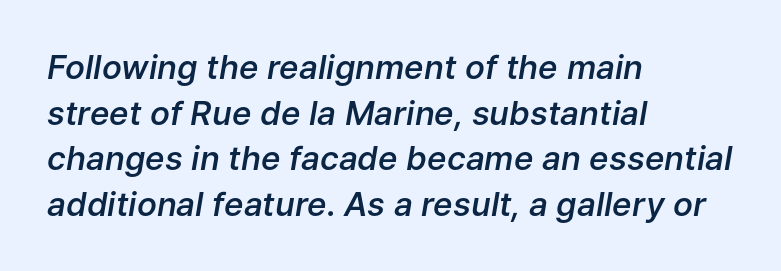
{"italic": "yes", "lean": "right", "slant_degrees": 9, "bold": "semi", "weight": "semibold", "width": "normal", "stroke_contrast": "low", "x_height": "medium", "monospaced": "no", "underline": "no", "align": "left", "line_spacing": "normal", "line_spacing_ratio": 1.38, "letter_spacing": "normal", "letter_spacing_em": 0.0, "glyph_px": 33}
